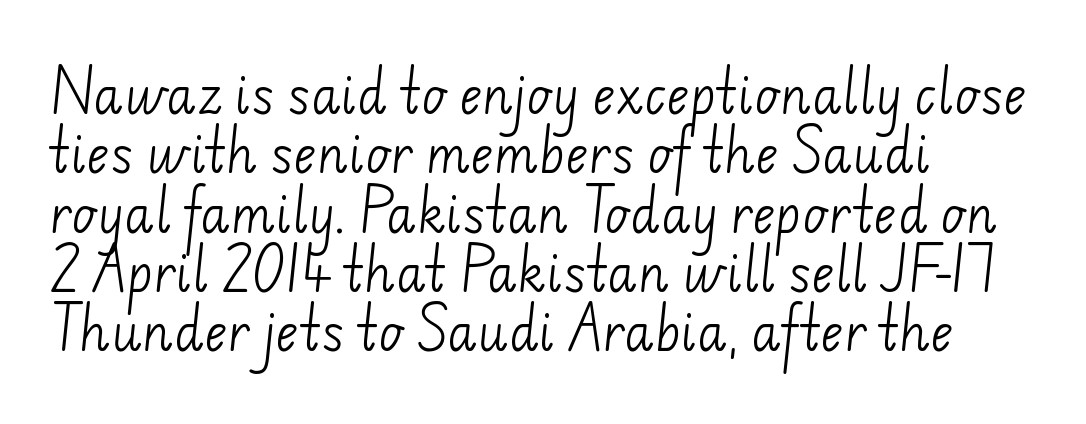
The image shows 49 px light sans-serif type; set left-aligned, line spacing 1.21x, normal letter spacing, not underlined; low stroke contrast and a small x-height.
